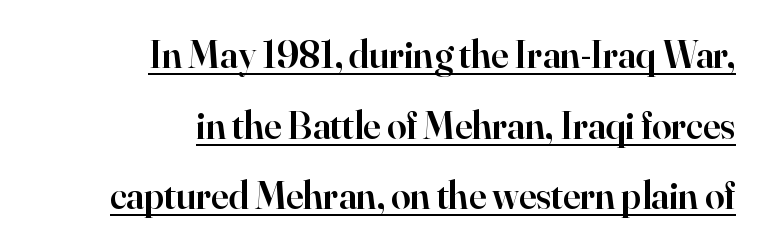
The image shows 39 px semibold serif type, upright; set right-aligned, line spacing 1.81x, normal letter spacing, underlined; high stroke contrast and a small x-height.
